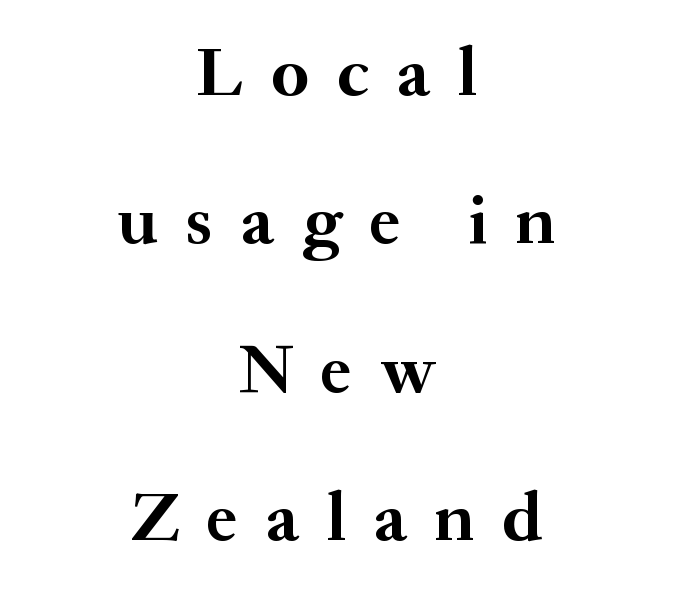
Is the letter spacing exaggerated? Yes — the characters are pushed far apart. The passage shown is typed in a proportional face where columns would drift. Every row of glyphs is offset so its center matches the block's center. When letters stand straight like this, we call the style roman or upright. The passage shown is emphatically bold. Serifs: yes, visible at the terminals of the letterforms.
